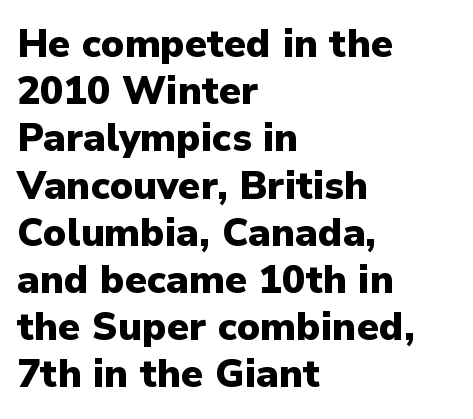
{"serif": "no", "italic": "no", "bold": "yes", "weight": "heavy", "width": "normal", "stroke_contrast": "low", "x_height": "medium", "monospaced": "no", "underline": "no", "align": "left", "line_spacing_ratio": 1.21, "letter_spacing": "normal", "letter_spacing_em": 0.0, "glyph_px": 39}
